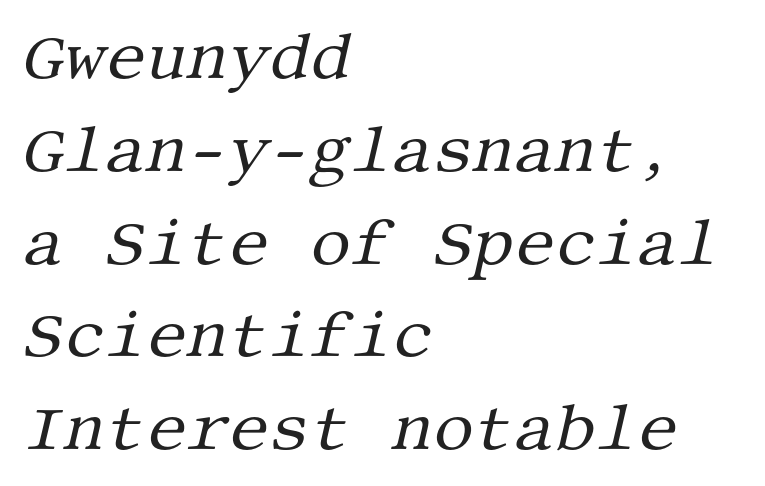
{"serif": "yes", "italic": "yes", "lean": "right", "slant_degrees": 13, "bold": "no", "weight": "regular", "width": "normal", "stroke_contrast": "medium", "x_height": "large", "underline": "no", "align": "left", "line_spacing": "normal", "line_spacing_ratio": 1.45, "letter_spacing": "normal", "letter_spacing_em": 0.0, "glyph_px": 64}
